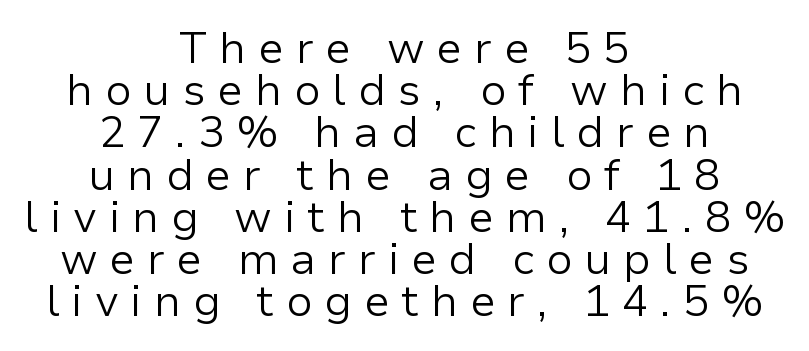
The image shows 44 px light sans-serif type, upright; set centered, tight line spacing (0.96x), unusually wide letter spacing (+0.27 em), not underlined; low stroke contrast and a medium x-height.
